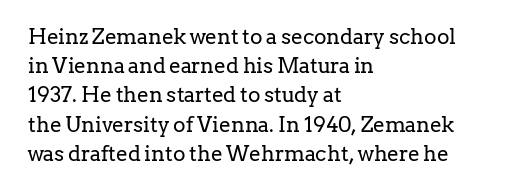
The image shows 21 px text type, upright; set left-aligned, normal line spacing (1.39x), normal letter spacing, not underlined.
